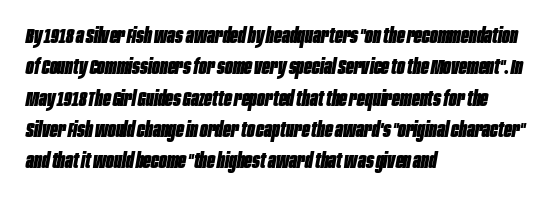
The image shows 21 px bold type, italic (leaning right); set left-aligned, normal line spacing (1.49x), normal letter spacing, not underlined.
